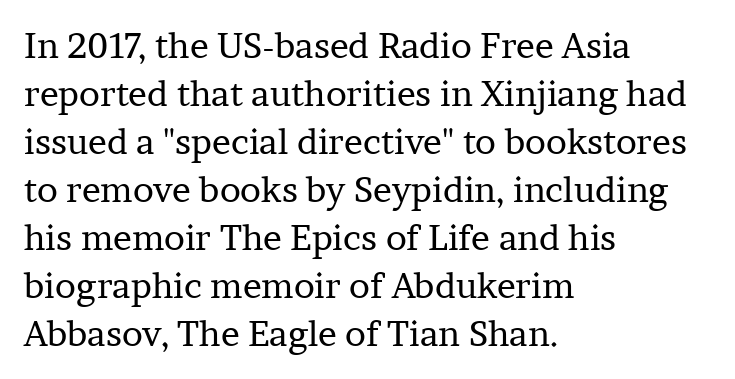
Q: Is the text bold? A: No.
Q: Is the text italic (slanted)? A: No, it is upright.
Q: Is the typeface a serif or a sans-serif typeface? A: Serif.
Q: Is the text underlined? A: No.
Q: How is the paragraph aligned? A: Left-aligned.
Q: Is the spacing between letters normal or unusually wide? A: Normal.
Q: Is the spacing between lines tight, normal or loose? A: Normal.
Q: Width (condensed, normal, or wide)? A: Normal.
Q: Stroke contrast? A: Low.
Q: x-height? A: Medium.
Q: Monospaced? A: No.
